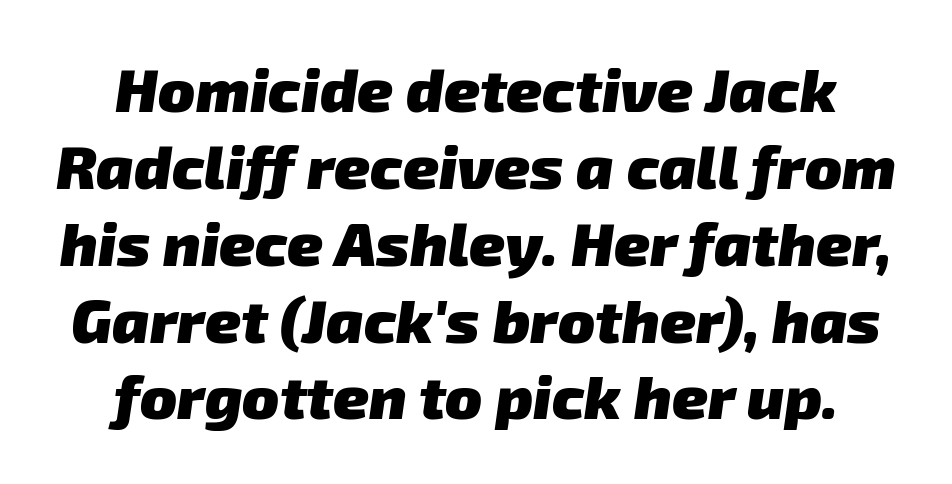
Q: Is the text bold? A: Yes.
Q: Is the typeface a serif or a sans-serif typeface? A: Sans-serif.
Q: Is the text underlined? A: No.
Q: Is the spacing between letters normal or unusually wide? A: Normal.
Q: Is the spacing between lines tight, normal or loose? A: Normal.
Q: Width (condensed, normal, or wide)? A: Normal.
Q: Stroke contrast? A: Low.
Q: x-height? A: Medium.
Q: Monospaced? A: No.
